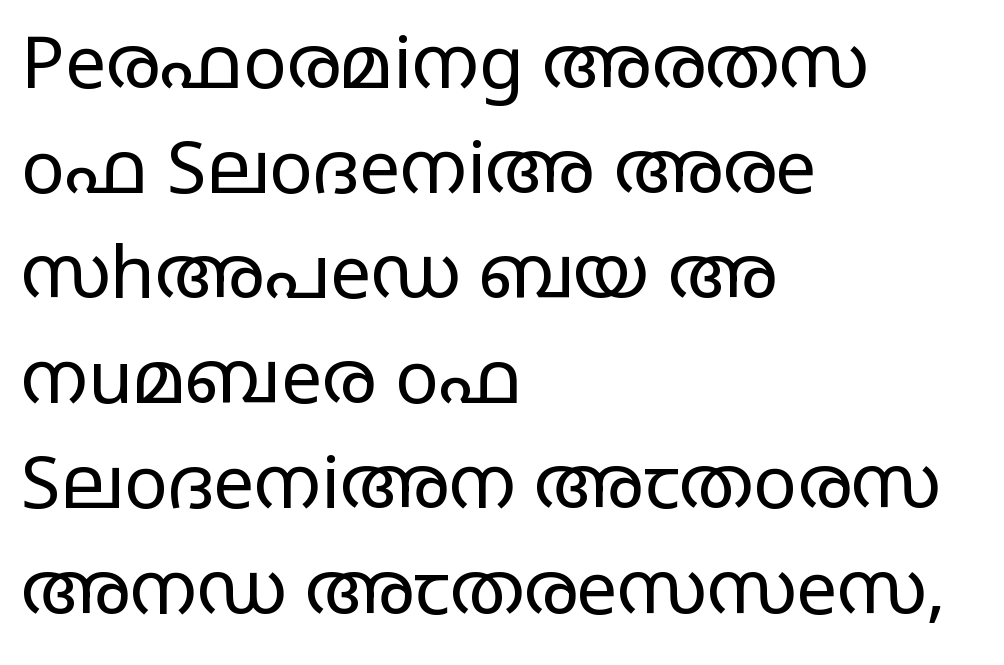
{"serif": "no", "italic": "no", "bold": "no", "weight": "regular", "width": "wide", "stroke_contrast": "low", "x_height": "large", "monospaced": "no", "underline": "no", "align": "left", "line_spacing": "normal", "line_spacing_ratio": 1.44, "letter_spacing": "normal", "letter_spacing_em": 0.0, "glyph_px": 73}
